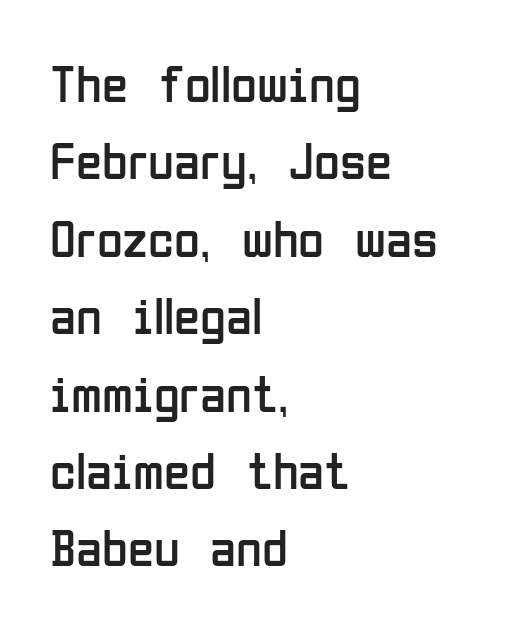
The image shows 53 px regular-weight, condensed sans-serif type, upright; set left-aligned, normal line spacing (1.46x), normal letter spacing, not underlined; low stroke contrast and a medium x-height.
